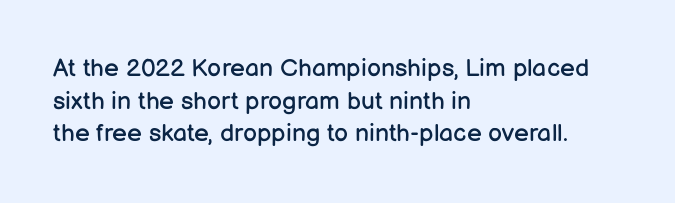
Q: Is the text bold? A: No.
Q: Is the text italic (slanted)? A: No, it is upright.
Q: Is the text underlined? A: No.
Q: How is the paragraph aligned? A: Left-aligned.
Q: Is the spacing between letters normal or unusually wide? A: Normal.
Q: Is the spacing between lines tight, normal or loose? A: Normal.
